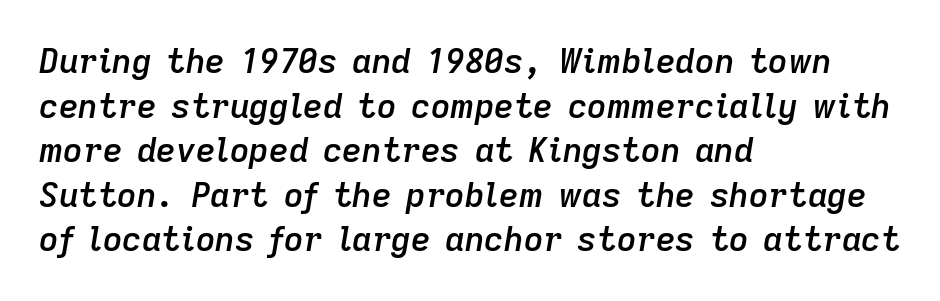
{"italic": "yes", "lean": "right", "slant_degrees": 9, "bold": "semi", "weight": "semibold", "width": "normal", "stroke_contrast": "low", "x_height": "medium", "monospaced": "no", "underline": "no", "align": "left", "line_spacing": "normal", "line_spacing_ratio": 1.31, "letter_spacing": "normal", "letter_spacing_em": 0.0, "glyph_px": 34}
